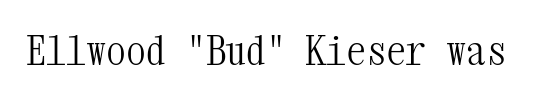
The image shows 40 px light, condensed serif type, upright, monospaced; set normal letter spacing, not underlined; medium stroke contrast and a medium x-height.
